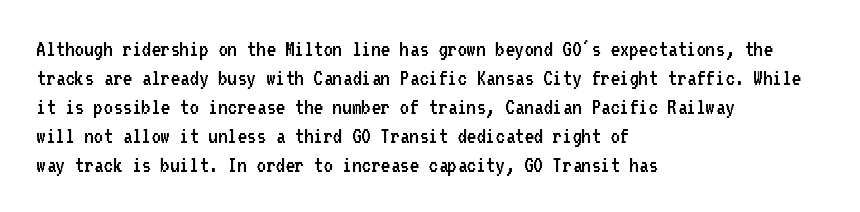
The image shows 23 px text type, upright; set left-aligned, normal line spacing (1.26x), normal letter spacing, not underlined.
